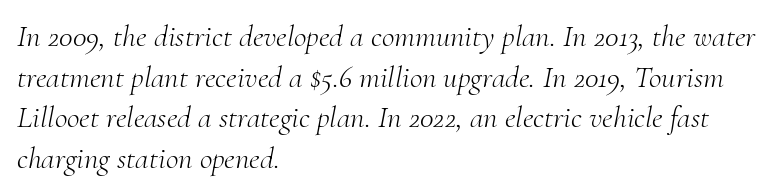
Q: Is the text bold? A: No.
Q: Is the text italic (slanted)? A: Yes, it leans right by about 10 degrees.
Q: Is the typeface a serif or a sans-serif typeface? A: Serif.
Q: Is the text underlined? A: No.
Q: How is the paragraph aligned? A: Left-aligned.
Q: Is the spacing between letters normal or unusually wide? A: Normal.
Q: Is the spacing between lines tight, normal or loose? A: Normal.
Q: Width (condensed, normal, or wide)? A: Normal.
Q: Stroke contrast? A: Medium.
Q: x-height? A: Small.
Q: Monospaced? A: No.
